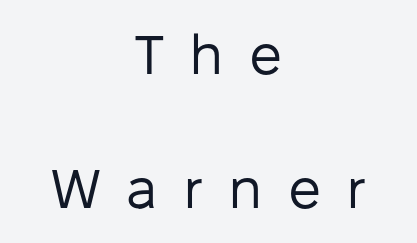
Is there much room between lines? Yes — plenty of vertical air separates them. Any mark beneath the type? The region is blank. The face used here is proportionally spaced, like ordinary book or web type. Each letter's strokes conclude bluntly, with no projecting serifs.
